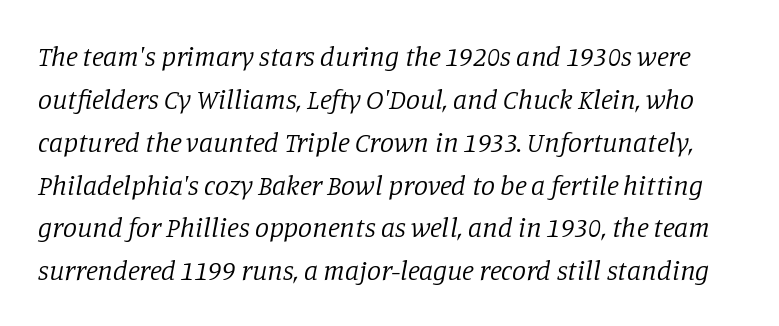
Q: Is the text bold? A: No.
Q: Is the text italic (slanted)? A: Yes, it leans right by about 11 degrees.
Q: Is the typeface a serif or a sans-serif typeface? A: Serif.
Q: Is the text underlined? A: No.
Q: Is the spacing between letters normal or unusually wide? A: Normal.
Q: Is the spacing between lines tight, normal or loose? A: Normal.
Q: Width (condensed, normal, or wide)? A: Normal.
Q: Stroke contrast? A: Low.
Q: x-height? A: Large.
Q: Monospaced? A: No.
